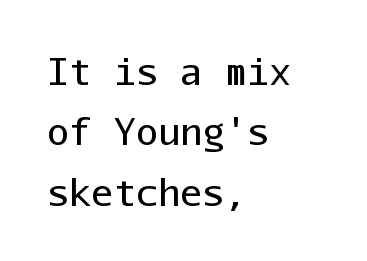
{"serif": "no", "italic": "no", "bold": "no", "weight": "regular", "width": "normal", "stroke_contrast": "low", "x_height": "medium", "monospaced": "yes", "underline": "no", "align": "left", "line_spacing": "normal", "line_spacing_ratio": 1.63, "letter_spacing": "normal", "letter_spacing_em": 0.0, "glyph_px": 37}
